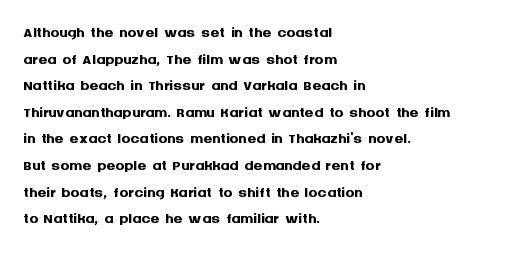
{"italic": "no", "bold": "yes", "underline": "no", "align": "left", "line_spacing_ratio": 1.21, "letter_spacing": "normal", "letter_spacing_em": 0.0, "glyph_px": 22}
